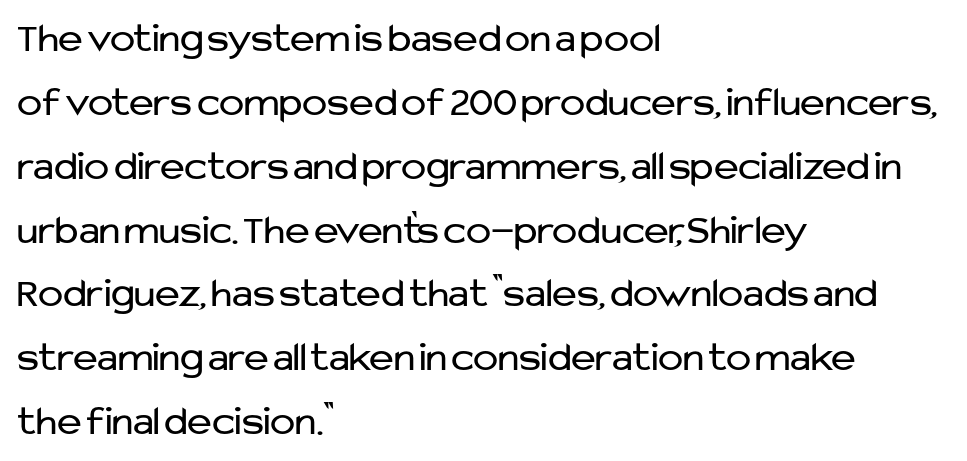
{"serif": "no", "italic": "no", "bold": "no", "weight": "regular", "width": "normal", "stroke_contrast": "low", "x_height": "medium", "monospaced": "no", "underline": "no", "align": "left", "line_spacing": "normal", "line_spacing_ratio": 1.52, "letter_spacing": "normal", "letter_spacing_em": 0.0, "glyph_px": 42}
